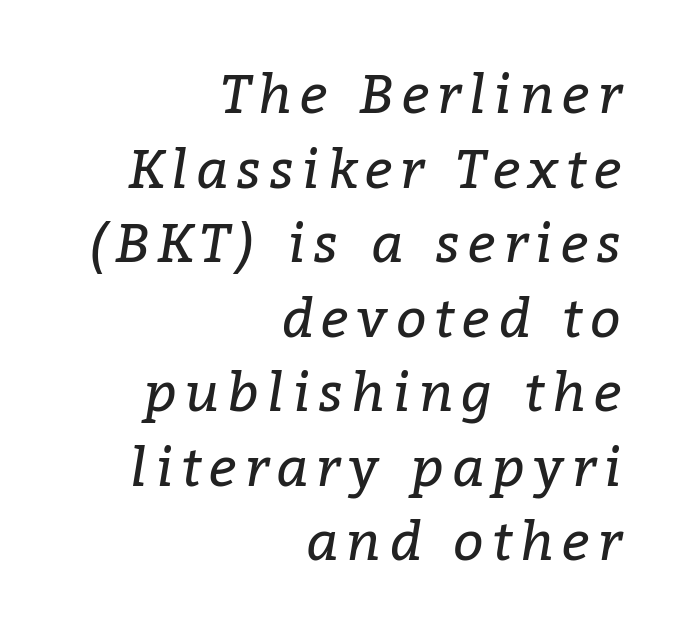
{"serif": "yes", "italic": "yes", "lean": "right", "slant_degrees": 9, "bold": "no", "weight": "regular", "width": "normal", "stroke_contrast": "low", "x_height": "medium", "monospaced": "no", "underline": "no", "align": "right", "line_spacing": "normal", "line_spacing_ratio": 1.38, "glyph_px": 54}
